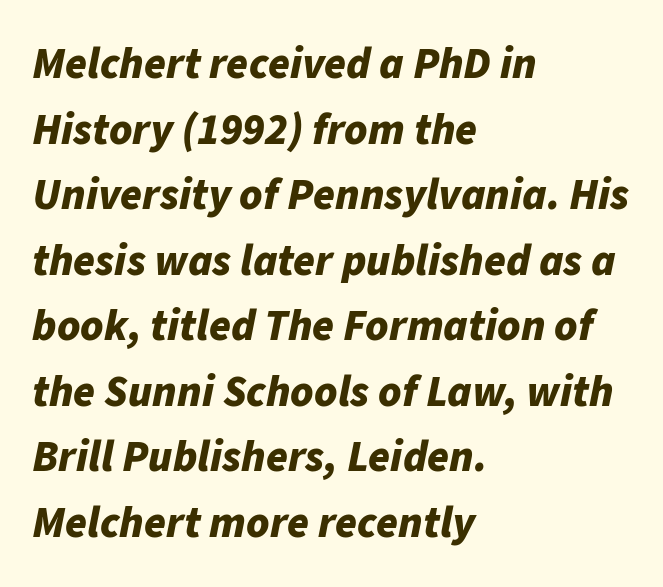
Q: Is the text bold? A: Yes.
Q: Is the text italic (slanted)? A: Yes, it leans right by about 11 degrees.
Q: Is the text underlined? A: No.
Q: How is the paragraph aligned? A: Left-aligned.
Q: Is the spacing between letters normal or unusually wide? A: Normal.
Q: Is the spacing between lines tight, normal or loose? A: Normal.
Q: Width (condensed, normal, or wide)? A: Normal.
Q: Stroke contrast? A: Low.
Q: x-height? A: Medium.
Q: Monospaced? A: No.
